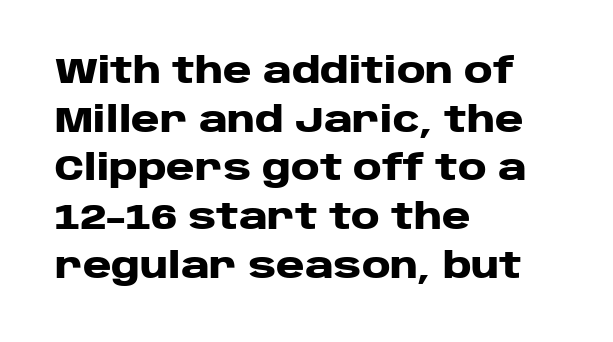
Bare-footed words on every line. This sample uses plain, unmodified letter spacing. The rendering uses natural spacing where letterforms have individual widths. Summary of vertical rhythm: regular, with standard interline spacing.
